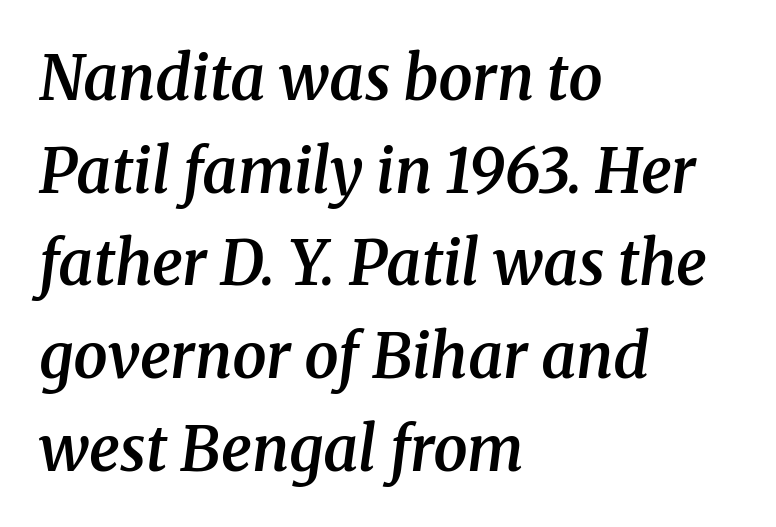
The image shows 61 px semibold serif type, italic (leaning right); set left-aligned, normal line spacing (1.52x), normal letter spacing, not underlined; medium stroke contrast and a medium x-height.
